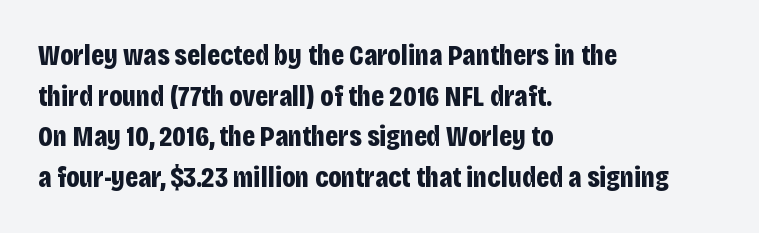
{"serif": "no", "italic": "no", "bold": "yes", "weight": "bold", "width": "condensed", "stroke_contrast": "low", "x_height": "large", "monospaced": "no", "underline": "no", "align": "left", "line_spacing": "normal", "line_spacing_ratio": 1.4, "letter_spacing": "normal", "letter_spacing_em": 0.0, "glyph_px": 29}
